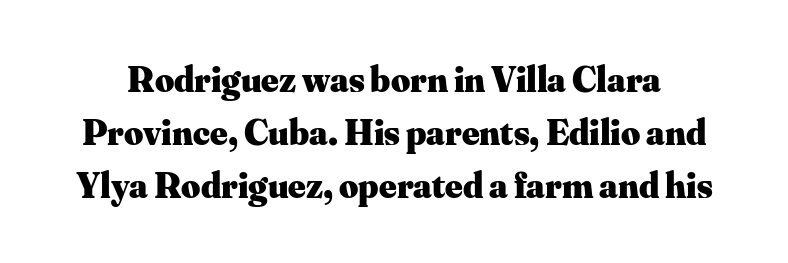
Lines of text with bare space underneath. The letters advance in unequal steps, a hallmark of proportional type. This is the regular roman posture of the typeface. Rows of type keep a routine distance in the vertical direction. Is the letter spacing exaggerated? No — it looks like the ordinary default. Emphasis by weight is at full strength: bold.
